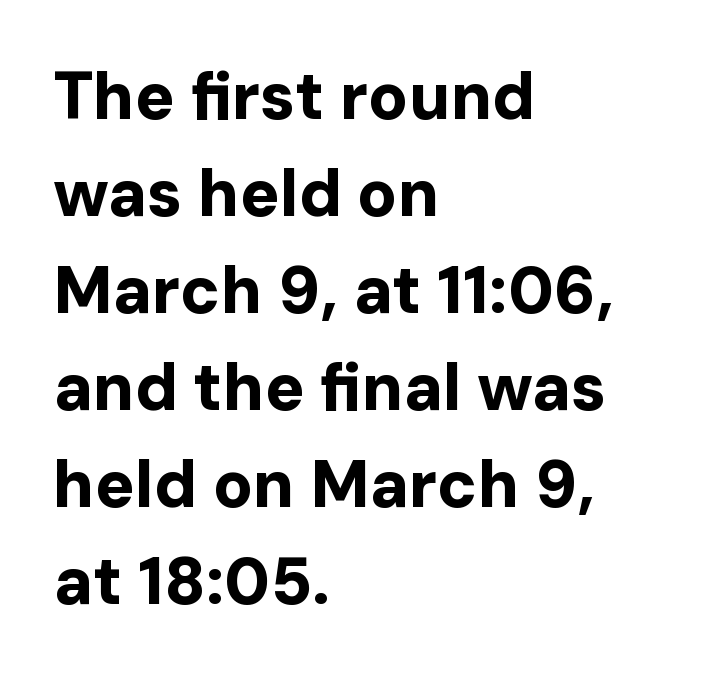
{"serif": "no", "italic": "no", "bold": "yes", "weight": "bold", "width": "normal", "stroke_contrast": "low", "x_height": "medium", "monospaced": "no", "underline": "no", "align": "left", "line_spacing": "normal", "line_spacing_ratio": 1.47, "letter_spacing": "normal", "letter_spacing_em": 0.0, "glyph_px": 66}
